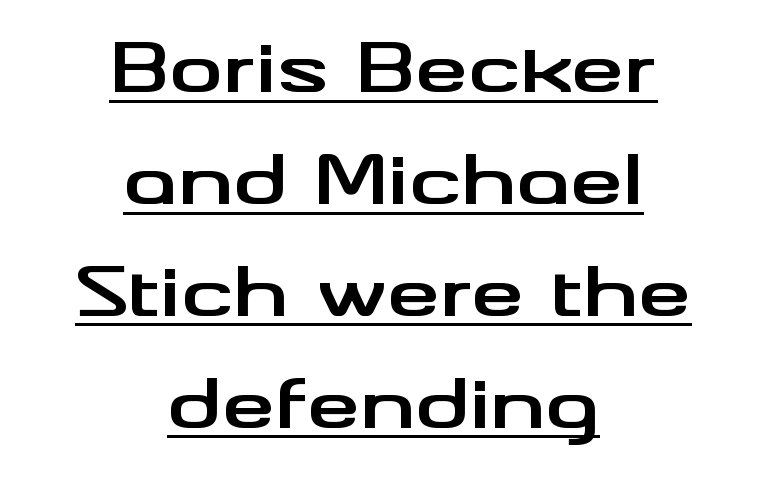
Q: Is the text bold? A: Yes.
Q: Is the text italic (slanted)? A: No, it is upright.
Q: Is the typeface a serif or a sans-serif typeface? A: Sans-serif.
Q: Is the text underlined? A: Yes.
Q: How is the paragraph aligned? A: Centered.
Q: Is the spacing between letters normal or unusually wide? A: Normal.
Q: Is the spacing between lines tight, normal or loose? A: Normal.
Q: Width (condensed, normal, or wide)? A: Wide.
Q: Stroke contrast? A: Medium.
Q: x-height? A: Small.
Q: Monospaced? A: No.
